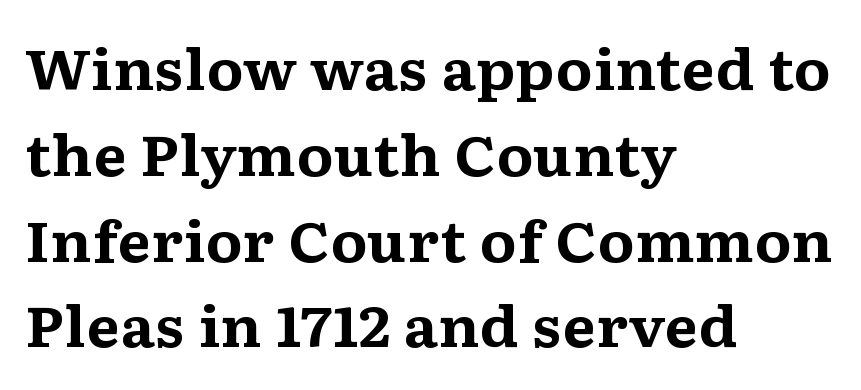
Reading down the column, the eye jumps a familiar distance to each next line. Descenders hang freely into open space. Posture: straight, roman, zero tilt. The tracking reads as untouched default to a designer's eye. Every letter is thick-stroked: bold, no question.
